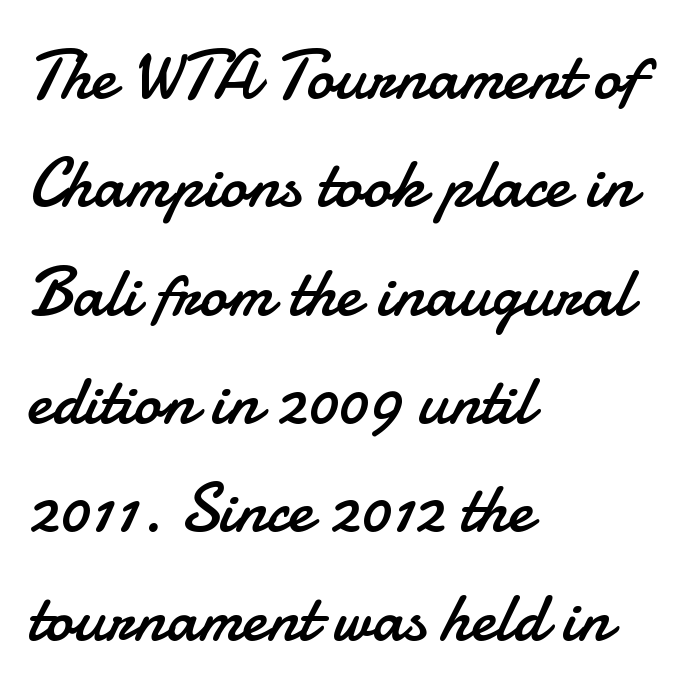
The strip under each line holds only bare page. No feet cap the strokes, marking this as sans-serif type. A typesetter would call this zero additional tracking. Here the designer chose a conventional face with non-uniform glyph widths. Is this a heavy cut? Hardly; it is regular or lighter.
